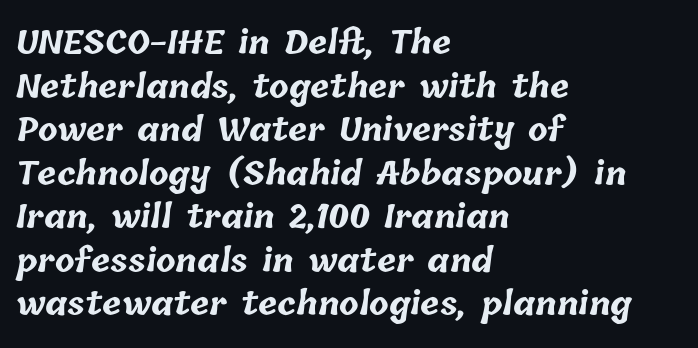
Character widths vary here, with narrow letters taking less room than wide ones. Does the leading feel generous? No, just average. Underline: absent. There is no visible air inserted between adjacent glyphs.
